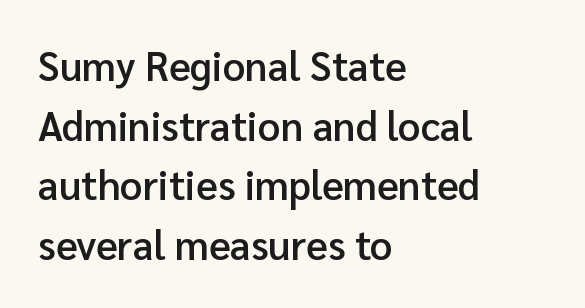
The image shows 40 px semibold sans-serif type, upright; set left-aligned, normal line spacing (1.49x), normal letter spacing, not underlined; low stroke contrast and a medium x-height.
